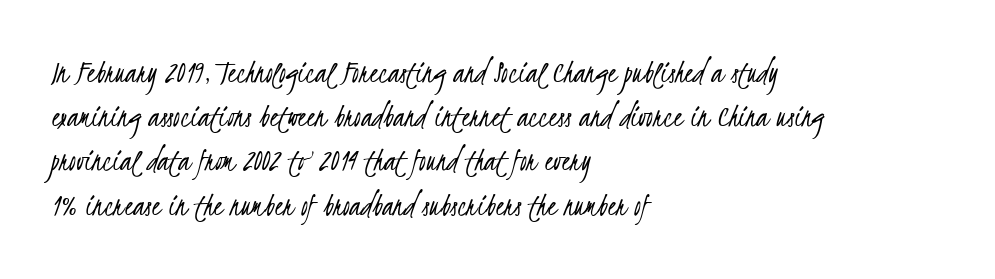
Vertical stems look standard width or narrower in stroke. Vertically, the passage feels balanced, rows spaced as you'd expect. A student would call this left alignment; a typographer would say flush left, rag right. Character widths vary here, with narrow letters taking less room than wide ones. Examine the stroke ends and you'll find no serifs. There is no visible air inserted between adjacent glyphs.
